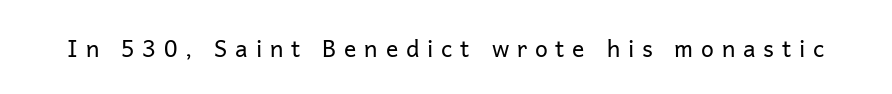
The image shows 23 px text type, upright; set unusually wide letter spacing (+0.34 em), not underlined.
